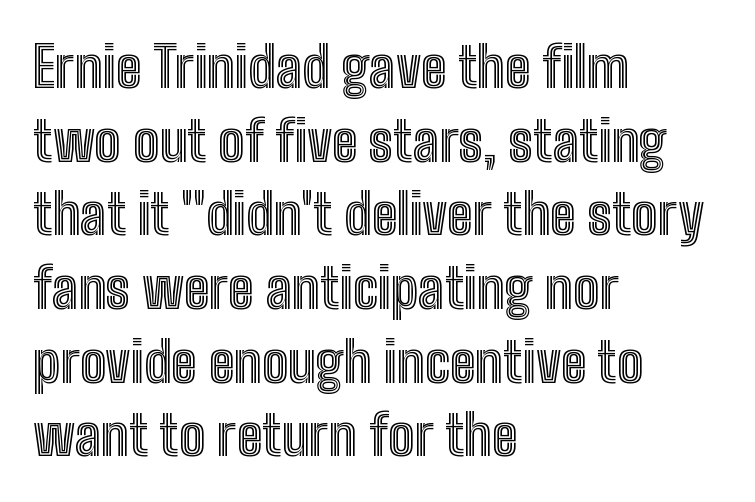
The image shows 55 px condensed type, upright; set left-aligned, normal line spacing (1.34x), normal letter spacing, not underlined; a medium x-height.
